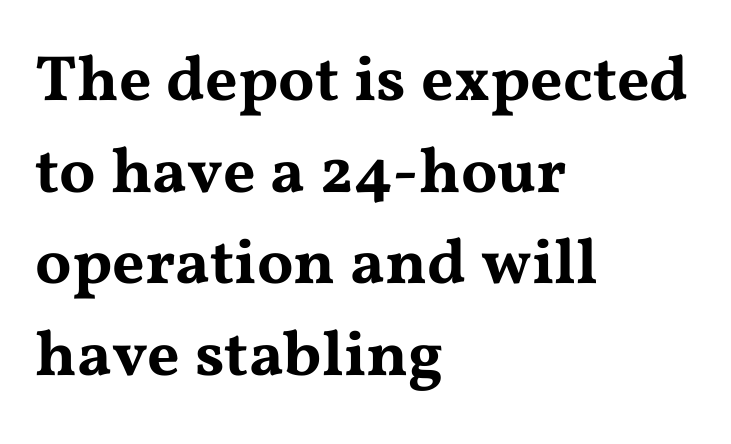
Characters follow at the spacing the type designer built in. Style check: upright. Leading: standard. The ragged edge is on the right, which tells us the setting is flush left. The space directly below the letters is spotless.
